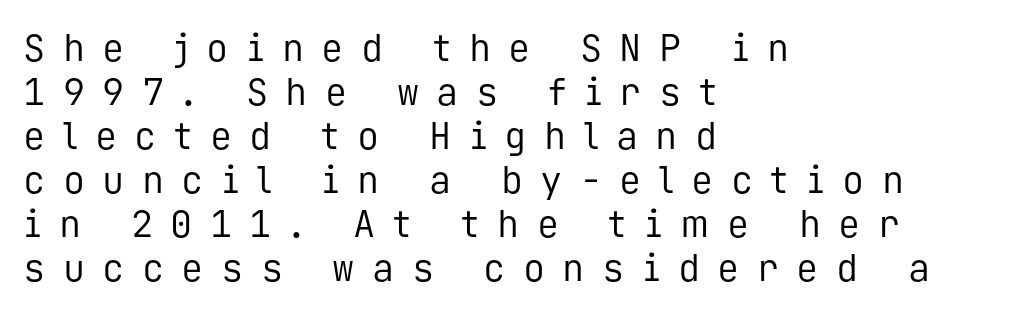
{"serif": "no", "italic": "no", "bold": "no", "weight": "regular", "width": "normal", "stroke_contrast": "low", "x_height": "medium", "monospaced": "yes", "underline": "no", "align": "left", "line_spacing_ratio": 1.19, "letter_spacing": "wide", "letter_spacing_em": 0.47, "glyph_px": 37}
